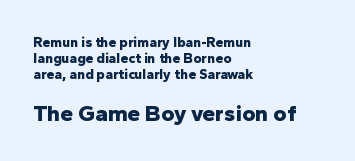
Small over large — that's the arrangement of the two blocks here. Students, this is bold: see how much ink each stroke carries. Decoration check: the copy has no underline. Reading down the block, your eye returns to a fixed left position each line. Horizontal bands of white between lines are thin slivers. Upright lettering throughout.
